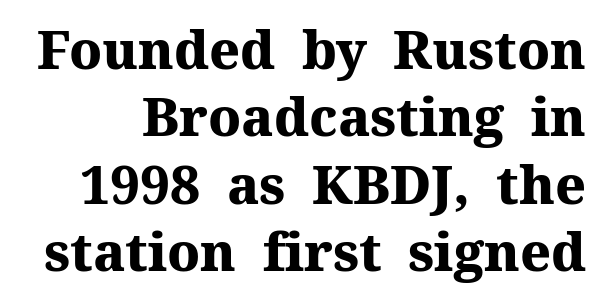
{"serif": "yes", "italic": "no", "bold": "yes", "weight": "heavy", "width": "normal", "stroke_contrast": "medium", "x_height": "medium", "monospaced": "no", "underline": "no", "line_spacing": "normal", "line_spacing_ratio": 1.27, "letter_spacing": "normal", "letter_spacing_em": 0.0, "glyph_px": 53}
